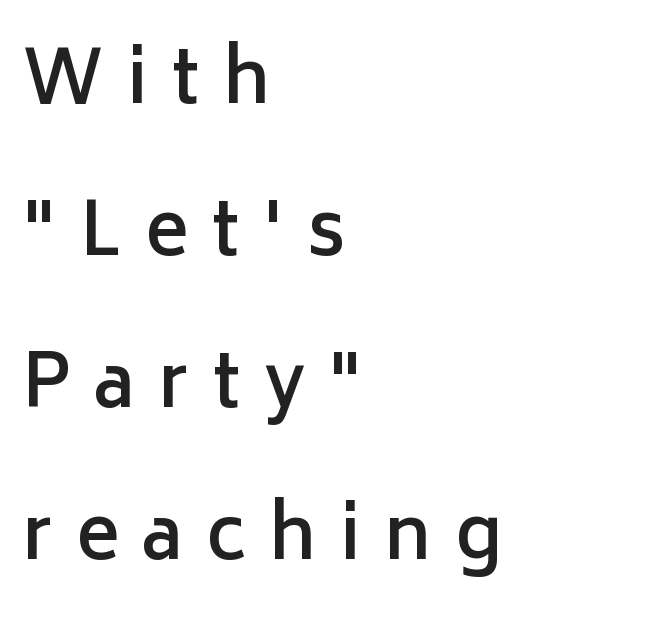
{"serif": "no", "italic": "no", "bold": "semi", "weight": "semibold", "width": "normal", "stroke_contrast": "low", "x_height": "medium", "monospaced": "no", "underline": "no", "align": "left", "line_spacing": "loose", "line_spacing_ratio": 2.08, "letter_spacing": "wide", "letter_spacing_em": 0.32, "glyph_px": 73}
